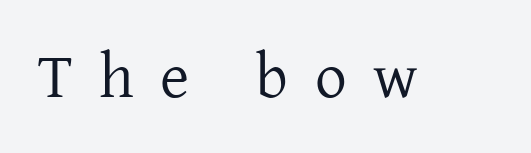
The image shows 63 px regular-weight serif type, upright; set unusually wide letter spacing (+0.42 em), not underlined; low stroke contrast and a medium x-height.
